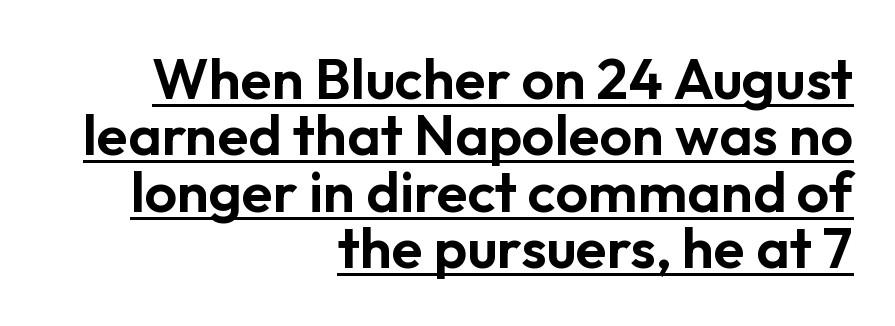
The image shows 57 px sans-serif type, upright; set right-aligned, tight line spacing (0.99x), normal letter spacing, underlined; low stroke contrast and a medium x-height.
